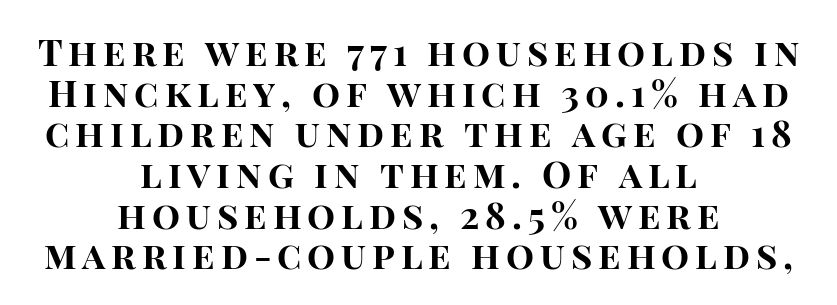
Q: Is the text bold? A: Yes.
Q: Is the text italic (slanted)? A: No, it is upright.
Q: Is the typeface a serif or a sans-serif typeface? A: Sans-serif.
Q: Is the text underlined? A: No.
Q: How is the paragraph aligned? A: Centered.
Q: Is the spacing between lines tight, normal or loose? A: Tight.
Q: Width (condensed, normal, or wide)? A: Normal.
Q: Stroke contrast? A: High.
Q: x-height? A: Large.
Q: Monospaced? A: No.
